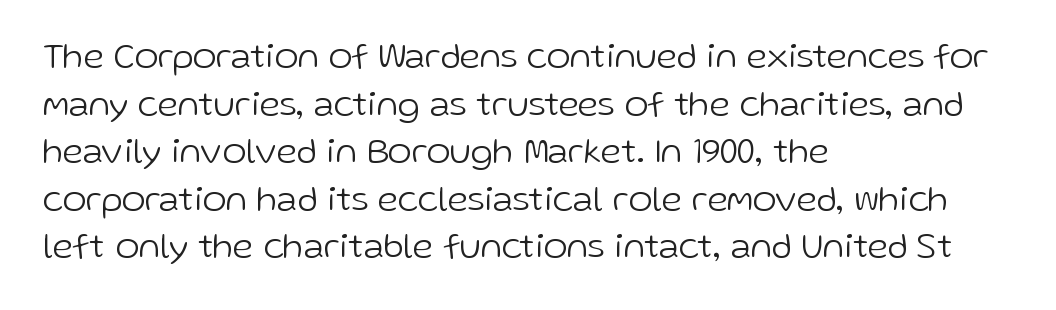
Stroke terminals: plain, sans-serif. A typesetter would call this proportional, since set widths differ per character. Nothing unusual about the tracking: characters are spaced as the font intends. The passage shown is not underscored anywhere. Each stroke keeps to a modest, everyday thickness or less.
